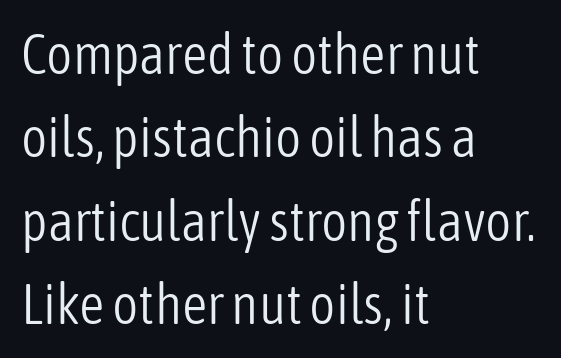
Q: Is the text bold? A: No.
Q: Is the text italic (slanted)? A: No, it is upright.
Q: Is the typeface a serif or a sans-serif typeface? A: Sans-serif.
Q: Is the text underlined? A: No.
Q: How is the paragraph aligned? A: Left-aligned.
Q: Is the spacing between letters normal or unusually wide? A: Normal.
Q: Is the spacing between lines tight, normal or loose? A: Normal.
Q: Width (condensed, normal, or wide)? A: Condensed.
Q: Stroke contrast? A: Low.
Q: x-height? A: Medium.
Q: Monospaced? A: No.
